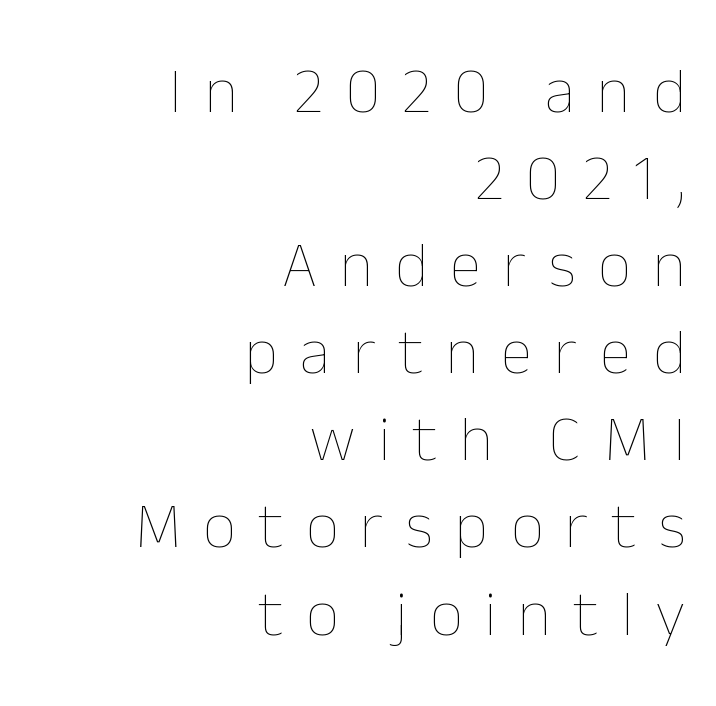
The image shows 65 px thin type, upright; set right-aligned, normal line spacing (1.34x), unusually wide letter spacing (+0.34 em), not underlined; low stroke contrast and a medium x-height.
